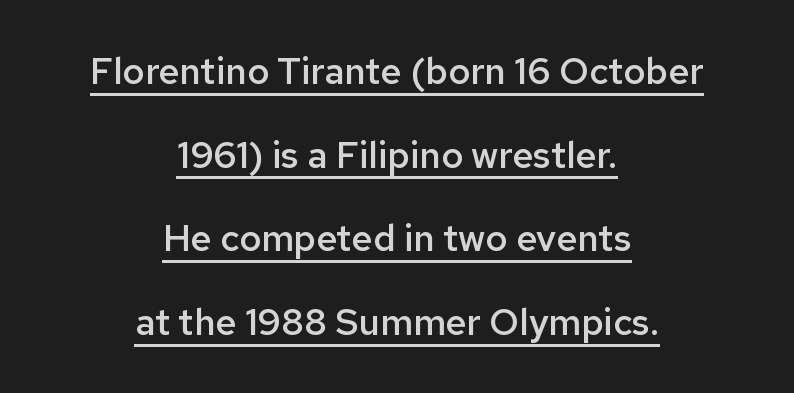
Q: Is the text bold? A: Semi-bold.
Q: Is the text italic (slanted)? A: No, it is upright.
Q: Is the typeface a serif or a sans-serif typeface? A: Sans-serif.
Q: Is the text underlined? A: Yes.
Q: How is the paragraph aligned? A: Centered.
Q: Is the spacing between letters normal or unusually wide? A: Normal.
Q: Is the spacing between lines tight, normal or loose? A: Loose.
Q: Width (condensed, normal, or wide)? A: Normal.
Q: Stroke contrast? A: Low.
Q: x-height? A: Medium.
Q: Monospaced? A: No.
